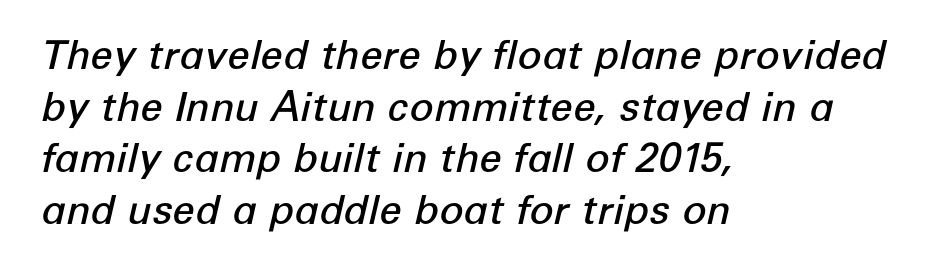
The image shows 40 px semibold type, italic (leaning right); set left-aligned, normal line spacing (1.29x), normal letter spacing, not underlined; low stroke contrast and a medium x-height.
